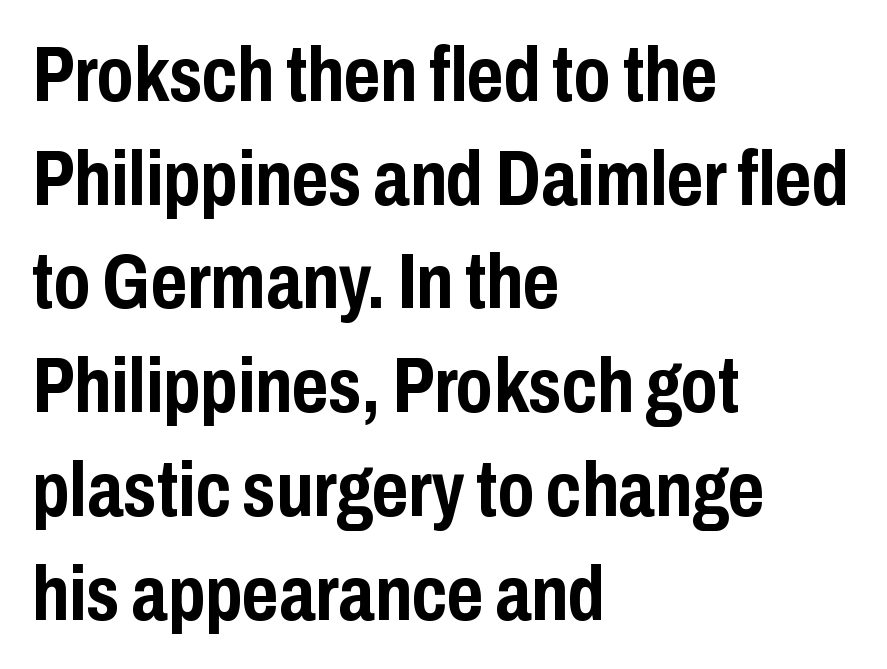
Q: Is the text bold? A: Yes.
Q: Is the text italic (slanted)? A: No, it is upright.
Q: Is the typeface a serif or a sans-serif typeface? A: Sans-serif.
Q: Is the text underlined? A: No.
Q: How is the paragraph aligned? A: Left-aligned.
Q: Is the spacing between letters normal or unusually wide? A: Normal.
Q: Is the spacing between lines tight, normal or loose? A: Normal.
Q: Width (condensed, normal, or wide)? A: Condensed.
Q: Stroke contrast? A: Low.
Q: x-height? A: Medium.
Q: Monospaced? A: No.
